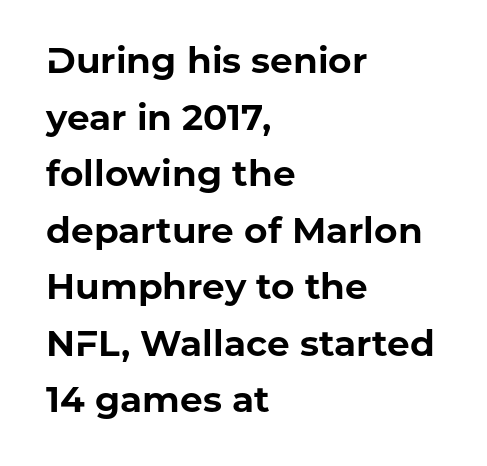
Q: Is the text bold? A: Yes.
Q: Is the text italic (slanted)? A: No, it is upright.
Q: Is the typeface a serif or a sans-serif typeface? A: Sans-serif.
Q: Is the text underlined? A: No.
Q: How is the paragraph aligned? A: Left-aligned.
Q: Is the spacing between letters normal or unusually wide? A: Normal.
Q: Is the spacing between lines tight, normal or loose? A: Normal.
Q: Width (condensed, normal, or wide)? A: Normal.
Q: Stroke contrast? A: Low.
Q: x-height? A: Medium.
Q: Monospaced? A: No.
